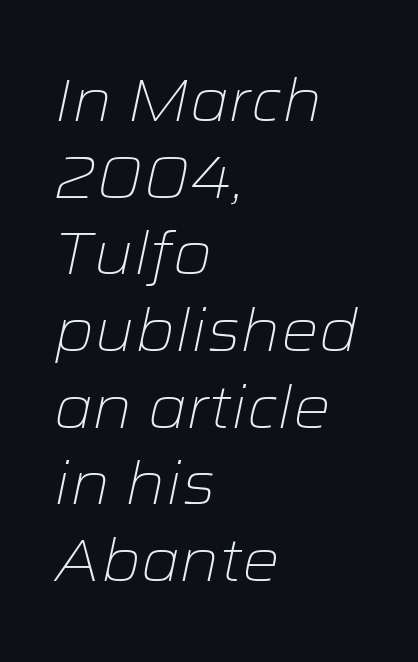
Q: Is the text bold? A: No.
Q: Is the text italic (slanted)? A: Yes, it leans right by about 12 degrees.
Q: Is the text underlined? A: No.
Q: How is the paragraph aligned? A: Left-aligned.
Q: Is the spacing between letters normal or unusually wide? A: Normal.
Q: Is the spacing between lines tight, normal or loose? A: Normal.
Q: Width (condensed, normal, or wide)? A: Wide.
Q: Stroke contrast? A: Low.
Q: x-height? A: Medium.
Q: Monospaced? A: No.
